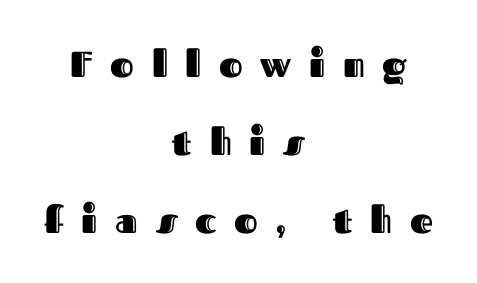
{"italic": "no", "width": "normal", "x_height": "medium", "monospaced": "no", "underline": "no", "align": "center", "line_spacing": "loose", "line_spacing_ratio": 2.16, "letter_spacing": "wide", "letter_spacing_em": 0.49, "glyph_px": 36}
